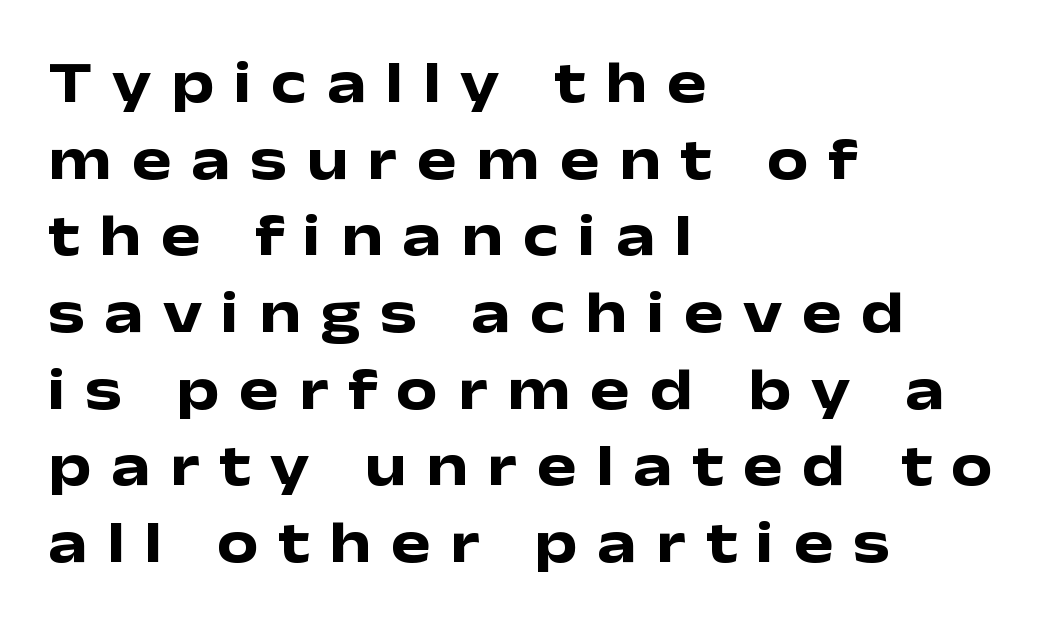
Q: Is the text bold? A: Yes.
Q: Is the text italic (slanted)? A: No, it is upright.
Q: Is the typeface a serif or a sans-serif typeface? A: Sans-serif.
Q: Is the text underlined? A: No.
Q: How is the paragraph aligned? A: Left-aligned.
Q: Is the spacing between letters normal or unusually wide? A: Unusually wide.
Q: Is the spacing between lines tight, normal or loose? A: Normal.
Q: Width (condensed, normal, or wide)? A: Wide.
Q: Stroke contrast? A: Low.
Q: x-height? A: Medium.
Q: Monospaced? A: No.
